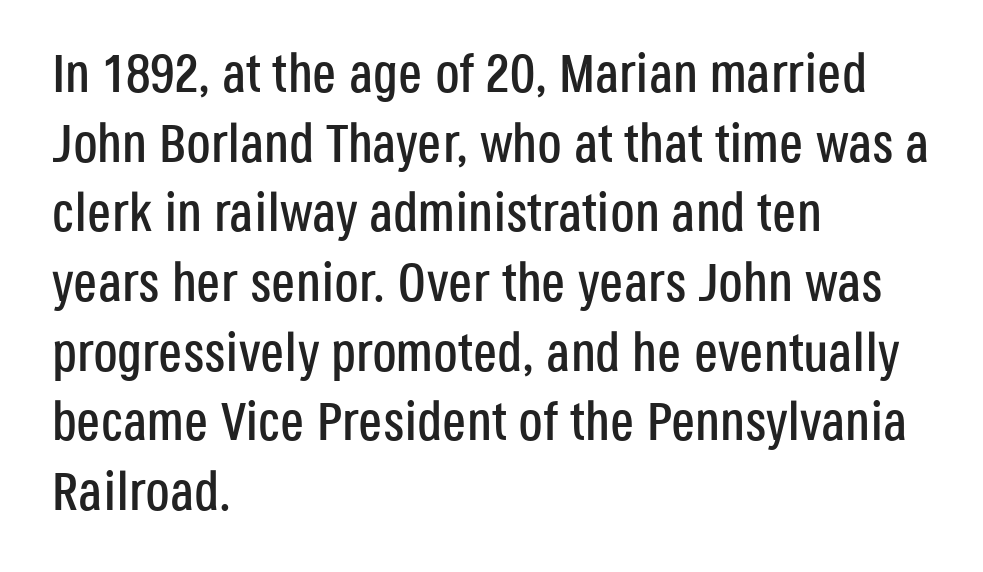
The image shows 54 px condensed sans-serif type, upright; set left-aligned, normal line spacing (1.29x), normal letter spacing, not underlined; low stroke contrast and a large x-height.
